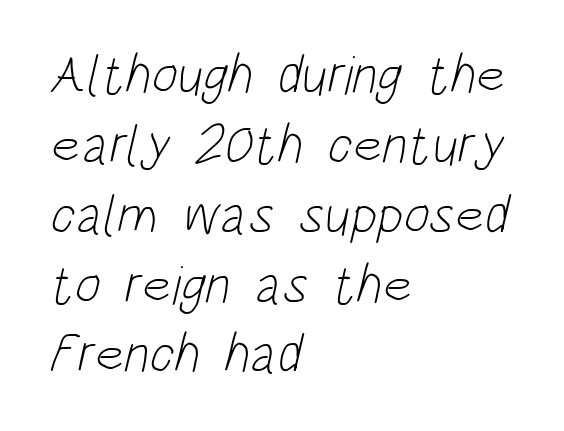
The image shows 55 px light, condensed sans-serif type; set left-aligned, normal line spacing (1.27x), normal letter spacing, not underlined; low stroke contrast and a large x-height.
